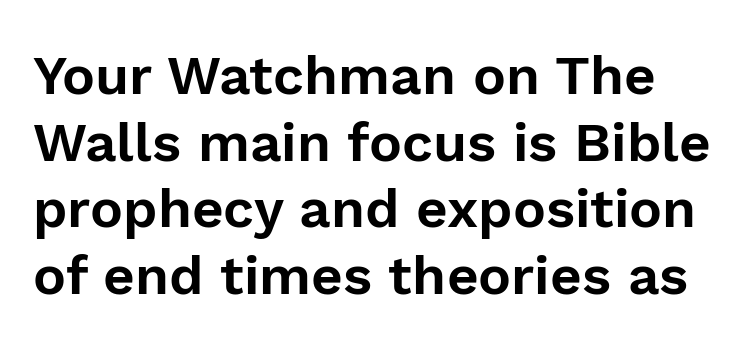
The image shows 55 px sans-serif type, upright; set line spacing 1.21x, normal letter spacing, not underlined; low stroke contrast and a medium x-height.
